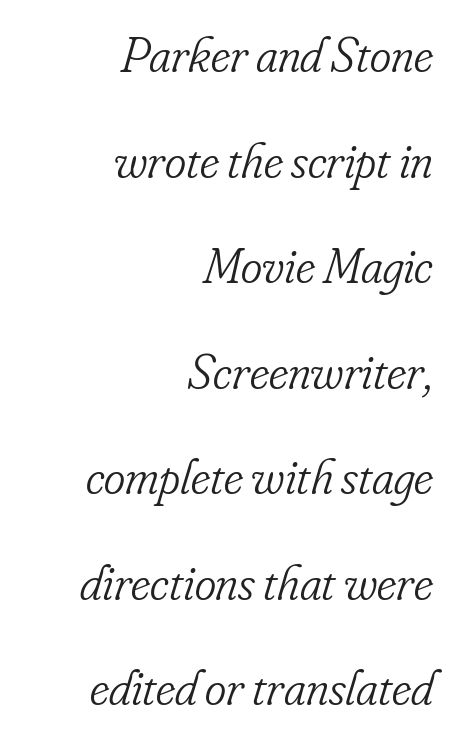
{"serif": "yes", "italic": "yes", "lean": "right", "slant_degrees": 16, "bold": "no", "weight": "light", "width": "condensed", "stroke_contrast": "low", "x_height": "small", "monospaced": "no", "underline": "no", "align": "right", "line_spacing": "loose", "line_spacing_ratio": 2.07, "letter_spacing": "normal", "letter_spacing_em": 0.0, "glyph_px": 51}
